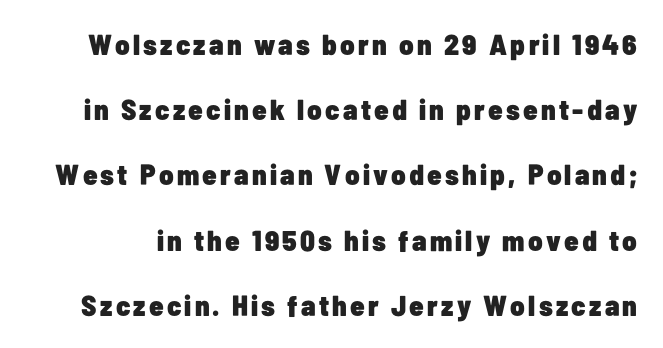
{"serif": "no", "italic": "no", "bold": "yes", "weight": "heavy", "width": "condensed", "stroke_contrast": "low", "x_height": "medium", "monospaced": "no", "underline": "no", "line_spacing": "loose", "line_spacing_ratio": 2.25, "glyph_px": 29}
